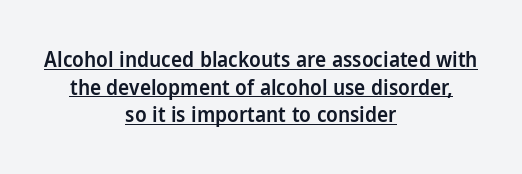
Q: Is the text bold? A: Semi-bold.
Q: Is the text italic (slanted)? A: No, it is upright.
Q: Is the text underlined? A: Yes.
Q: How is the paragraph aligned? A: Centered.
Q: Is the spacing between letters normal or unusually wide? A: Normal.
Q: Is the spacing between lines tight, normal or loose? A: Normal.
